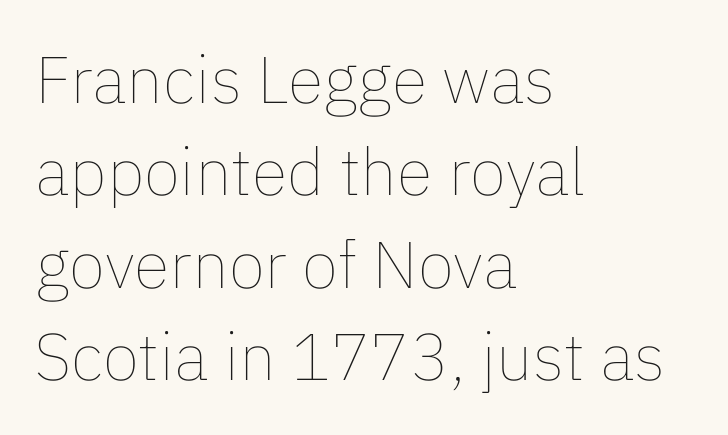
The image shows 66 px thin type, upright; set left-aligned, normal line spacing (1.4x), normal letter spacing, not underlined; low stroke contrast and a medium x-height.
